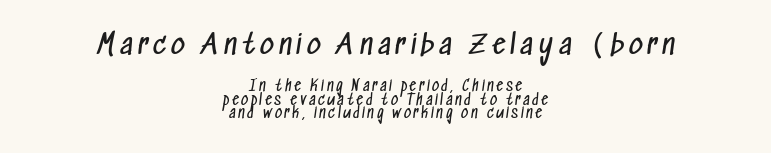
The image shows 27 px text type; set centered, tight line spacing (0.98x), not underlined; the first (top) block is 1.93x larger.
